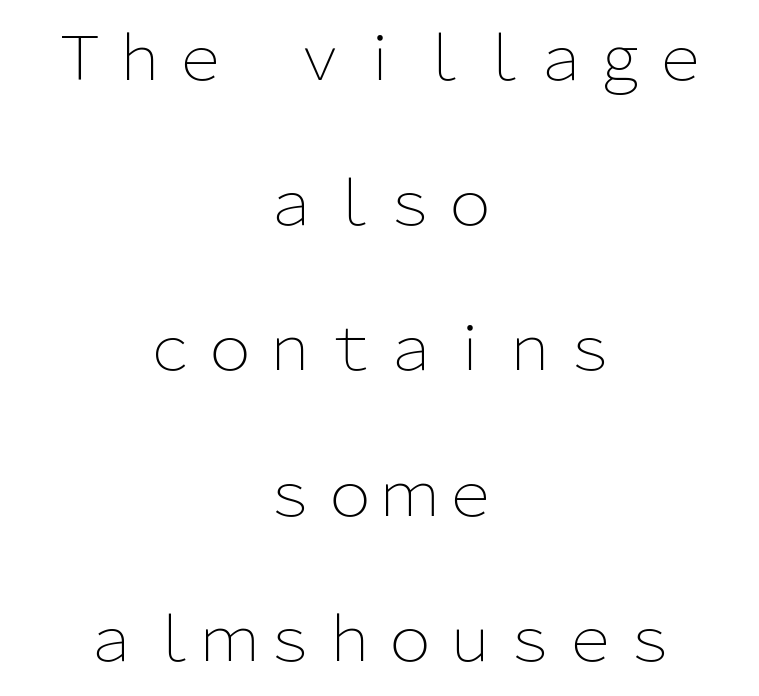
The image shows 60 px light sans-serif type, upright; set centered, loose line spacing (2.42x), normal letter spacing, not underlined; low stroke contrast and a medium x-height.
